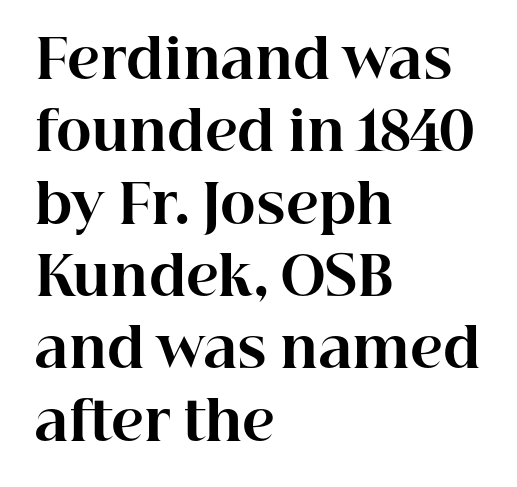
Q: Is the text bold? A: Yes.
Q: Is the text italic (slanted)? A: No, it is upright.
Q: Is the typeface a serif or a sans-serif typeface? A: Serif.
Q: Is the text underlined? A: No.
Q: How is the paragraph aligned? A: Left-aligned.
Q: Is the spacing between letters normal or unusually wide? A: Normal.
Q: Is the spacing between lines tight, normal or loose? A: Normal.
Q: Width (condensed, normal, or wide)? A: Normal.
Q: Stroke contrast? A: High.
Q: x-height? A: Medium.
Q: Monospaced? A: No.
